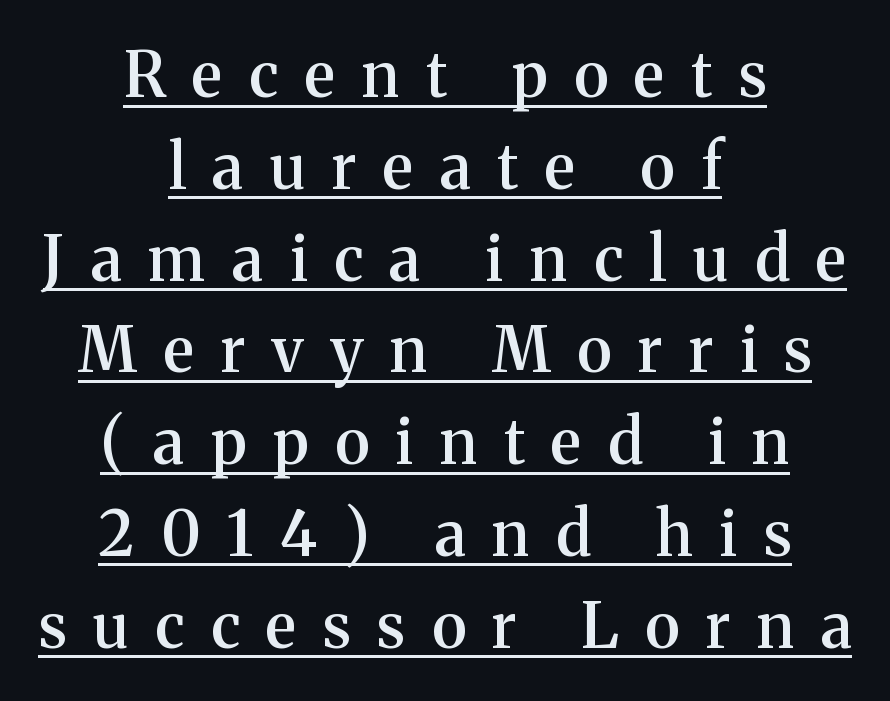
Q: Is the text bold? A: Semi-bold.
Q: Is the text italic (slanted)? A: No, it is upright.
Q: Is the typeface a serif or a sans-serif typeface? A: Serif.
Q: Is the text underlined? A: Yes.
Q: How is the paragraph aligned? A: Centered.
Q: Is the spacing between letters normal or unusually wide? A: Unusually wide.
Q: Is the spacing between lines tight, normal or loose? A: Normal.
Q: Width (condensed, normal, or wide)? A: Normal.
Q: Stroke contrast? A: Medium.
Q: x-height? A: Medium.
Q: Monospaced? A: No.
